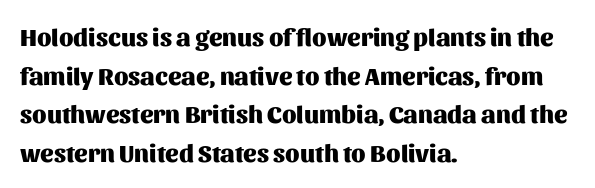
{"italic": "no", "bold": "yes", "underline": "no", "align": "left", "line_spacing": "normal", "line_spacing_ratio": 1.55, "letter_spacing": "normal", "letter_spacing_em": 0.0, "glyph_px": 25}
